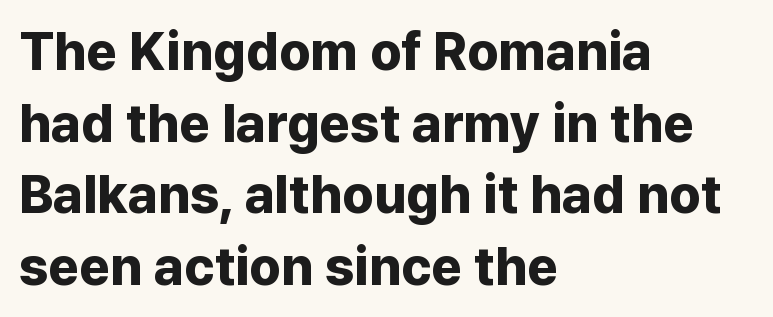
What's the leading like? Ordinary, nothing unusual. Posture: vertical. The rendering uses natural spacing where letterforms have individual widths. Does the weight exceed regular? Yes, all the way to bold. Is this a sans? Yes — the strokes have no serifs.
